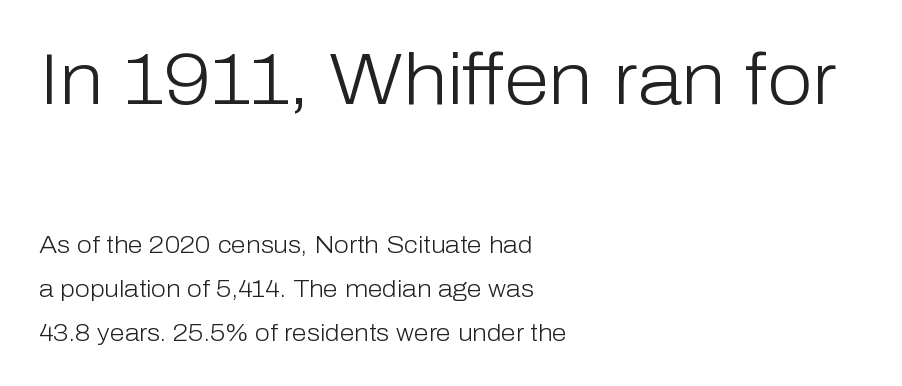
The image shows 73 px light sans-serif type, upright; set left-aligned, line spacing 1.83x, normal letter spacing, not underlined; the first (top) block is 3.04x larger; low stroke contrast and a medium x-height.
